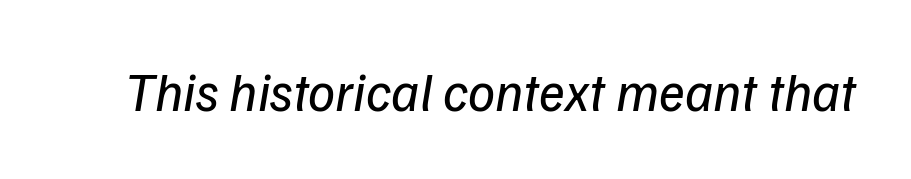
Q: Is the text bold? A: No.
Q: Is the typeface a serif or a sans-serif typeface? A: Sans-serif.
Q: Is the text underlined? A: No.
Q: Is the spacing between letters normal or unusually wide? A: Normal.
Q: Width (condensed, normal, or wide)? A: Normal.
Q: Stroke contrast? A: Low.
Q: x-height? A: Medium.
Q: Monospaced? A: No.
